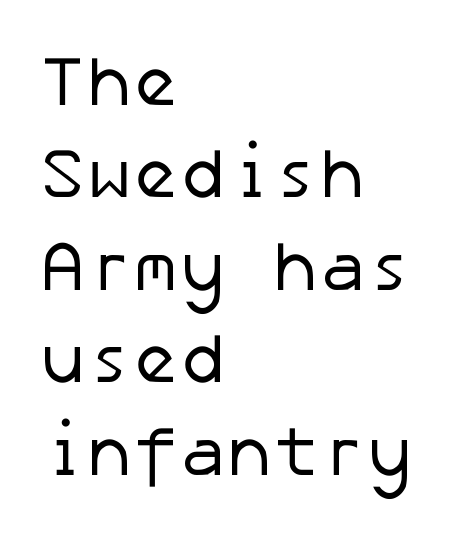
The text block is weighted toward the left margin, trailing off unevenly rightward. Regarding leading, the lines here are spaced in the standard way. Stroke mass is kept to a normal reading level or below. Compared with typical body copy, the letter spacing here is the same. Descender tails drop into unmarked territory.
